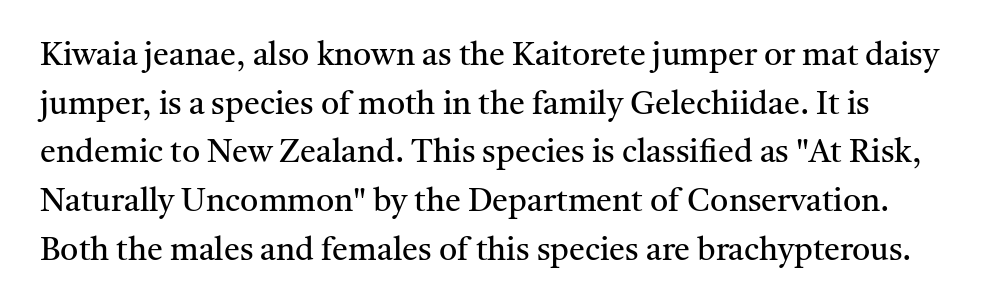
The passage shown is typed in a proportional face where columns would drift. Counters stay open thanks to moderate or lighter strokes. Designer's note — italics off, roman on. The text was rendered using a seriffed face with decorative stroke endings. Horizontal bands of white between lines are of average thickness.
